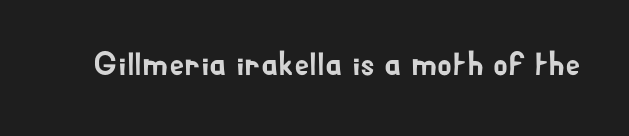
The image shows 34 px sans-serif type, upright; set normal letter spacing, not underlined; low stroke contrast and a small x-height.
